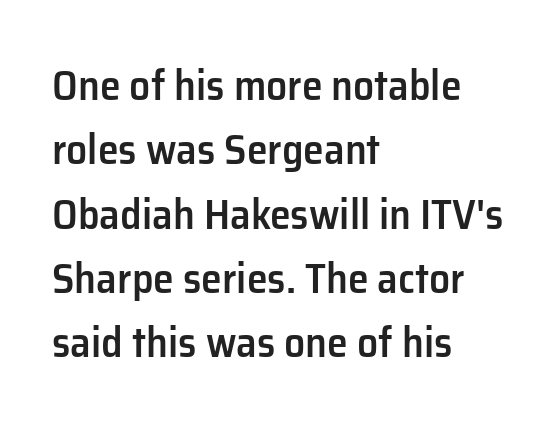
{"serif": "no", "italic": "no", "bold": "semi", "weight": "semibold", "width": "normal", "stroke_contrast": "low", "x_height": "medium", "monospaced": "no", "underline": "no", "align": "left", "line_spacing": "normal", "line_spacing_ratio": 1.53, "letter_spacing": "normal", "letter_spacing_em": 0.0, "glyph_px": 42}
